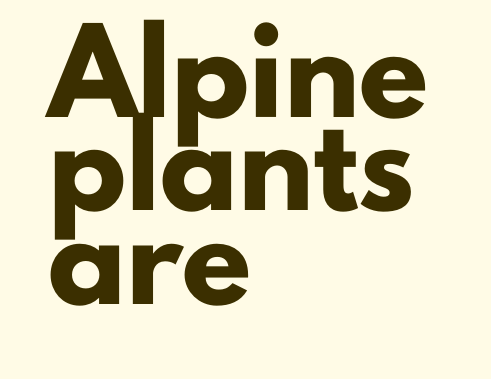
Q: Is the text bold? A: Yes.
Q: Is the text italic (slanted)? A: No, it is upright.
Q: Is the typeface a serif or a sans-serif typeface? A: Sans-serif.
Q: Is the text underlined? A: No.
Q: How is the paragraph aligned? A: Left-aligned.
Q: Is the spacing between letters normal or unusually wide? A: Normal.
Q: Width (condensed, normal, or wide)? A: Normal.
Q: Stroke contrast? A: Low.
Q: x-height? A: Small.
Q: Monospaced? A: No.
